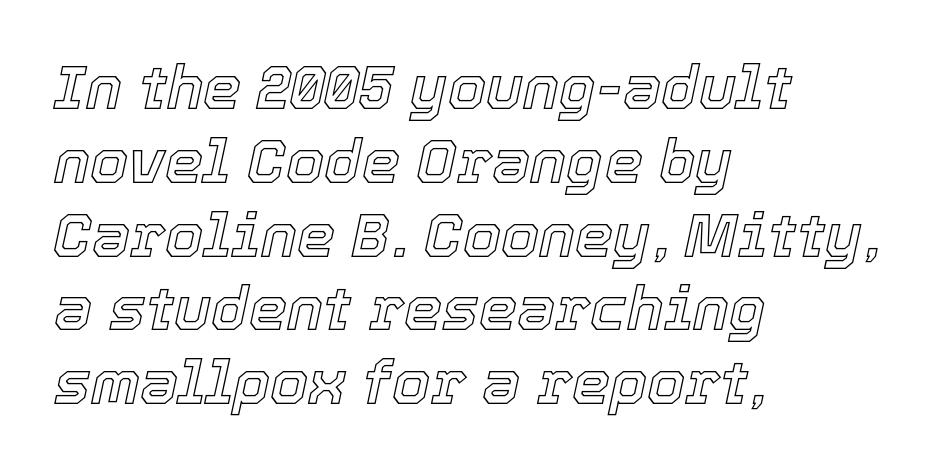
Q: Is the text italic (slanted)? A: Yes, it leans right by about 12 degrees.
Q: Is the text underlined? A: No.
Q: How is the paragraph aligned? A: Left-aligned.
Q: Is the spacing between letters normal or unusually wide? A: Normal.
Q: Width (condensed, normal, or wide)? A: Normal.
Q: x-height? A: Medium.
Q: Monospaced? A: No.
